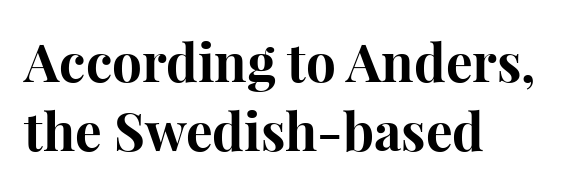
{"serif": "yes", "italic": "no", "bold": "yes", "weight": "bold", "width": "normal", "stroke_contrast": "high", "x_height": "medium", "monospaced": "no", "underline": "no", "align": "left", "line_spacing": "normal", "line_spacing_ratio": 1.31, "letter_spacing": "normal", "letter_spacing_em": 0.0, "glyph_px": 53}
